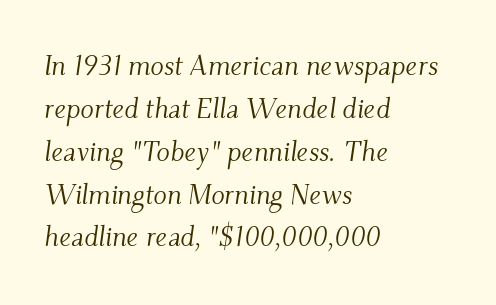
Stroke thickness stays within the range of a standard reading face or lighter. Serif or sans? Serif — the stroke terminals have little feet. The face used here is rendered with its standard letterfit. Descenders hang freely into open space. The letters are slanted; this is an italic face.
